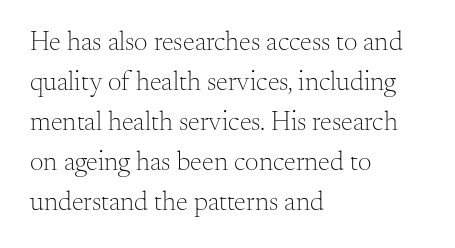
The image shows 27 px text type, upright; set left-aligned, normal line spacing (1.48x), normal letter spacing, not underlined.
